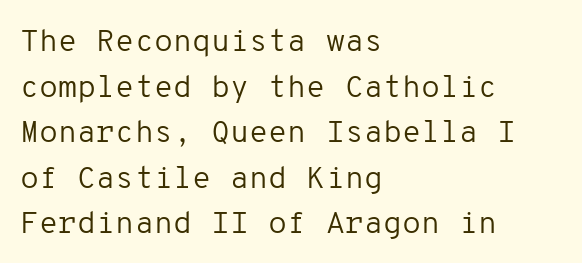
The image shows 31 px regular-weight sans-serif type, upright, monospaced; set left-aligned, normal line spacing (1.47x), normal letter spacing, not underlined; low stroke contrast and a medium x-height.
